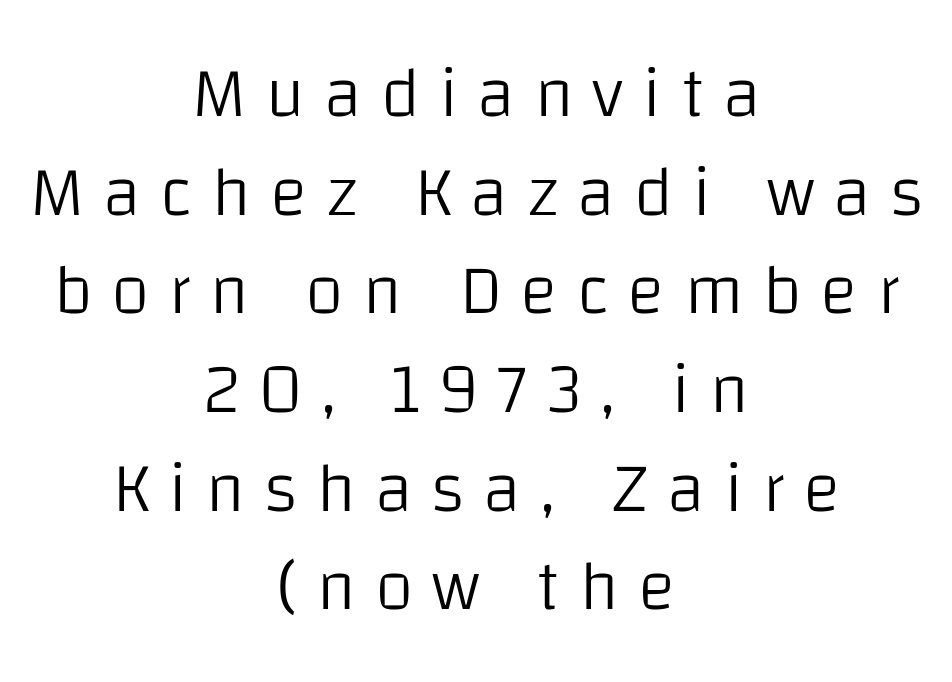
The image shows 71 px light sans-serif type, upright; set centered, normal line spacing (1.39x), unusually wide letter spacing (+0.26 em), not underlined; low stroke contrast and a large x-height.
